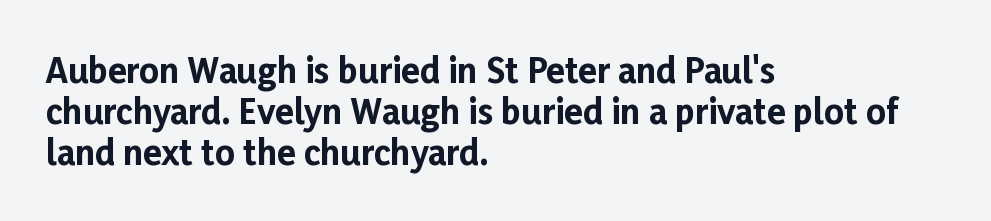
Q: Is the text bold? A: Yes.
Q: Is the text italic (slanted)? A: No, it is upright.
Q: Is the typeface a serif or a sans-serif typeface? A: Sans-serif.
Q: Is the text underlined? A: No.
Q: How is the paragraph aligned? A: Left-aligned.
Q: Is the spacing between letters normal or unusually wide? A: Normal.
Q: Width (condensed, normal, or wide)? A: Normal.
Q: Stroke contrast? A: Low.
Q: x-height? A: Medium.
Q: Monospaced? A: No.
